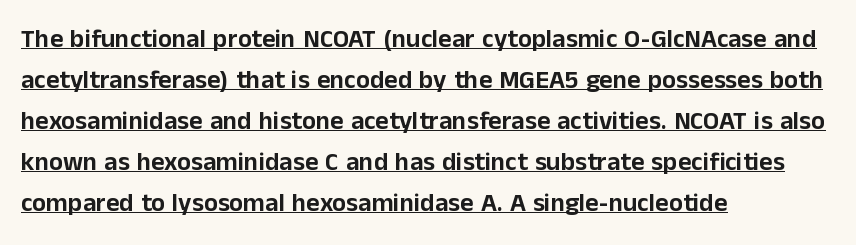
Q: Is the text italic (slanted)? A: No, it is upright.
Q: Is the text underlined? A: Yes.
Q: How is the paragraph aligned? A: Left-aligned.
Q: Is the spacing between letters normal or unusually wide? A: Normal.
Q: Is the spacing between lines tight, normal or loose? A: Normal.
